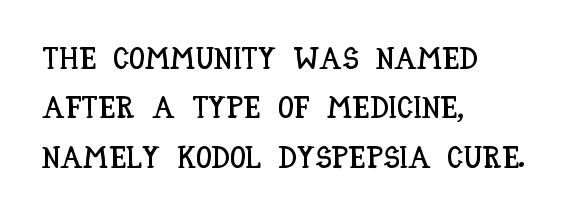
These lines stack with their left ends in a neat column. Vertical strokes here are truly vertical. The words here are not underlined. You could call the tracking neutral — neither tight nor loose. Think of a printed novel: that variable character pitch is what you see here. Rows of type keep a routine distance in the vertical direction.
